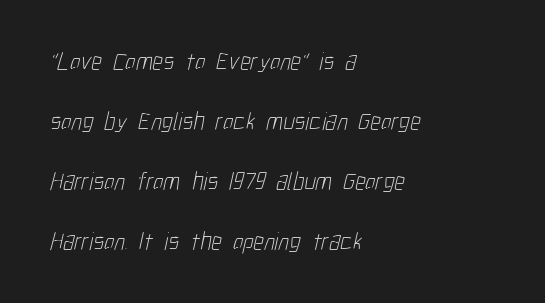
Q: Is the text bold? A: No.
Q: Is the text underlined? A: No.
Q: How is the paragraph aligned? A: Left-aligned.
Q: Is the spacing between letters normal or unusually wide? A: Normal.
Q: Is the spacing between lines tight, normal or loose? A: Loose.
